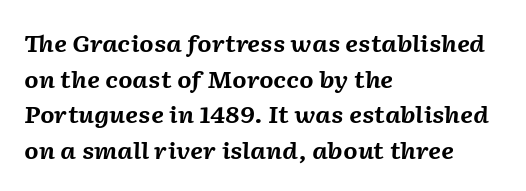
Regarding leading, the lines here are spaced in the standard way. The gaps between neighbouring characters are ordinary and unremarkable. Words float on clear page, feet unadorned. Heft: maximum for text — a bold. Looking at the ascenders, they clearly lean. The ragged edge is on the right, which tells us the setting is flush left.
